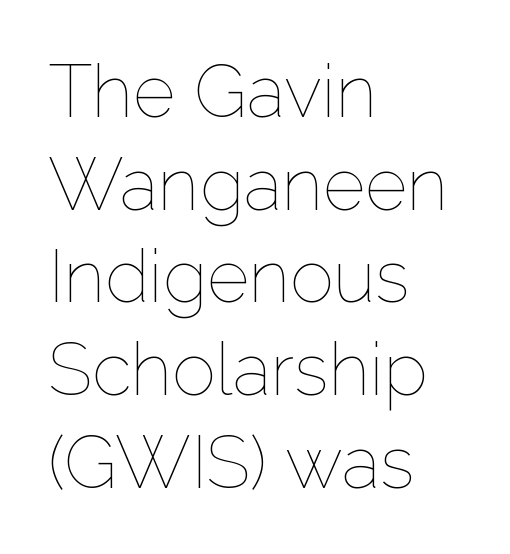
Q: Is the text bold? A: No.
Q: Is the text italic (slanted)? A: No, it is upright.
Q: Is the text underlined? A: No.
Q: How is the paragraph aligned? A: Left-aligned.
Q: Is the spacing between letters normal or unusually wide? A: Normal.
Q: Is the spacing between lines tight, normal or loose? A: Normal.
Q: Width (condensed, normal, or wide)? A: Normal.
Q: Stroke contrast? A: Low.
Q: x-height? A: Medium.
Q: Monospaced? A: No.
